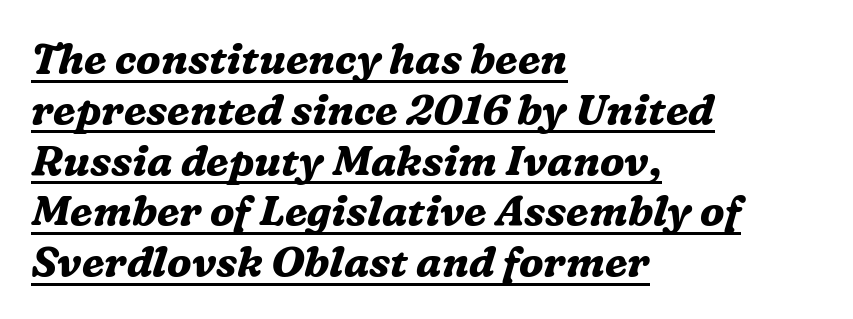
Is the type bold? Yes — the strokes are clearly thick and heavy. The rendering anchors every line to the left-hand side. Old-style or modern, the face here clearly has serifs. Each word holds together tightly as a unit, with standard inter-letter gaps. Note the varied advance widths — an 'i' is clearly narrower than an 'm'.
